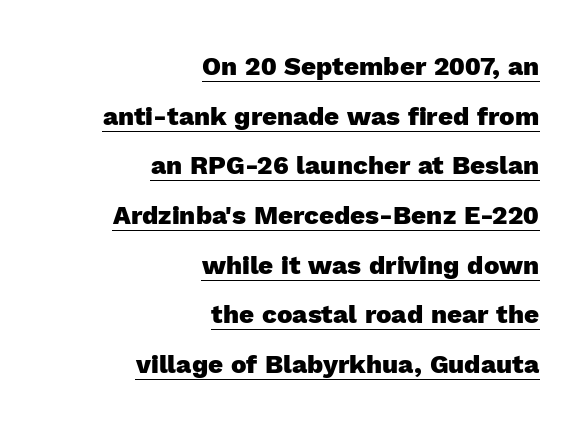
{"italic": "no", "bold": "yes", "underline": "yes", "align": "right", "line_spacing": "loose", "line_spacing_ratio": 1.91, "letter_spacing": "normal", "letter_spacing_em": 0.0, "glyph_px": 26}
